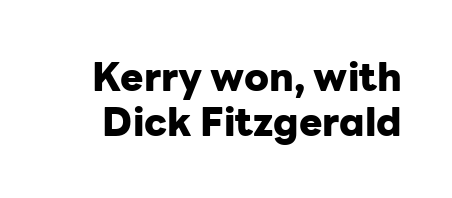
Does extra space separate the letters? No, they use regular spacing. Descender tails drop into unmarked territory. Letterform terminals end flat and unadorned throughout the passage. The glyphs have the mass of a bold cut. Character widths vary here, with narrow letters taking less room than wide ones.
